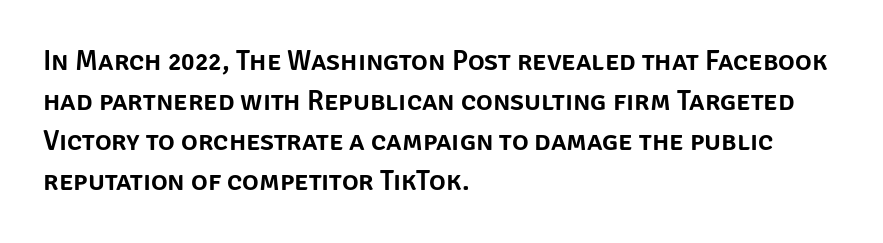
{"serif": "no", "italic": "no", "width": "normal", "stroke_contrast": "low", "x_height": "large", "monospaced": "no", "underline": "no", "align": "left", "line_spacing": "normal", "line_spacing_ratio": 1.43, "letter_spacing": "normal", "letter_spacing_em": 0.0, "glyph_px": 28}
